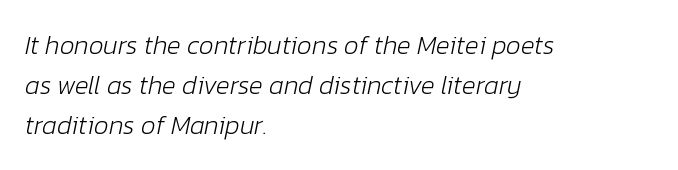
{"italic": "yes", "lean": "right", "slant_degrees": 12, "bold": "no", "underline": "no", "align": "left", "line_spacing": "normal", "line_spacing_ratio": 1.53, "letter_spacing": "normal", "letter_spacing_em": 0.0, "glyph_px": 26}
